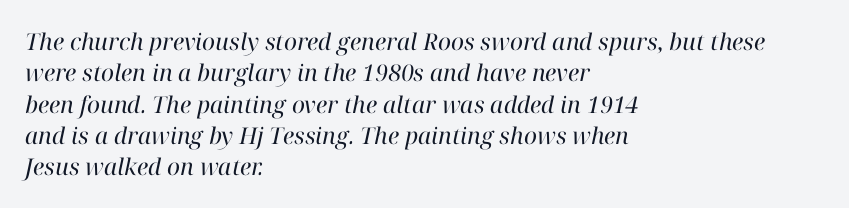
The image shows 23 px text type, italic (leaning right); set left-aligned, normal line spacing (1.36x), normal letter spacing, not underlined.
